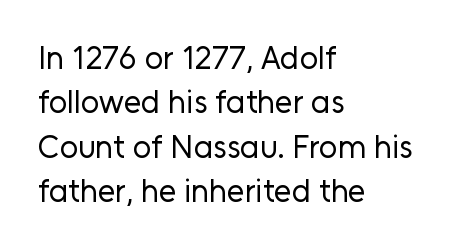
{"serif": "no", "italic": "no", "bold": "no", "weight": "regular", "width": "normal", "stroke_contrast": "low", "x_height": "medium", "monospaced": "no", "underline": "no", "align": "left", "line_spacing": "normal", "line_spacing_ratio": 1.39, "letter_spacing": "normal", "letter_spacing_em": 0.0, "glyph_px": 32}
